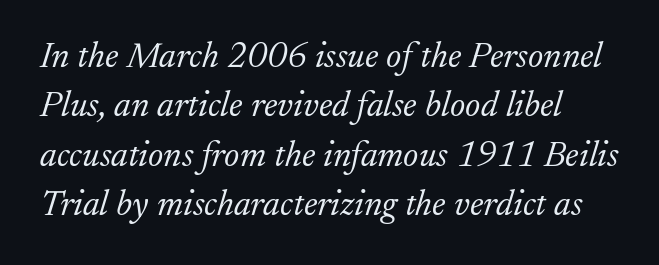
Q: Is the text bold? A: No.
Q: Is the text italic (slanted)? A: Yes, it leans right by about 17 degrees.
Q: Is the typeface a serif or a sans-serif typeface? A: Serif.
Q: Is the text underlined? A: No.
Q: Is the spacing between letters normal or unusually wide? A: Normal.
Q: Is the spacing between lines tight, normal or loose? A: Normal.
Q: Width (condensed, normal, or wide)? A: Normal.
Q: Stroke contrast? A: Low.
Q: x-height? A: Small.
Q: Monospaced? A: No.
